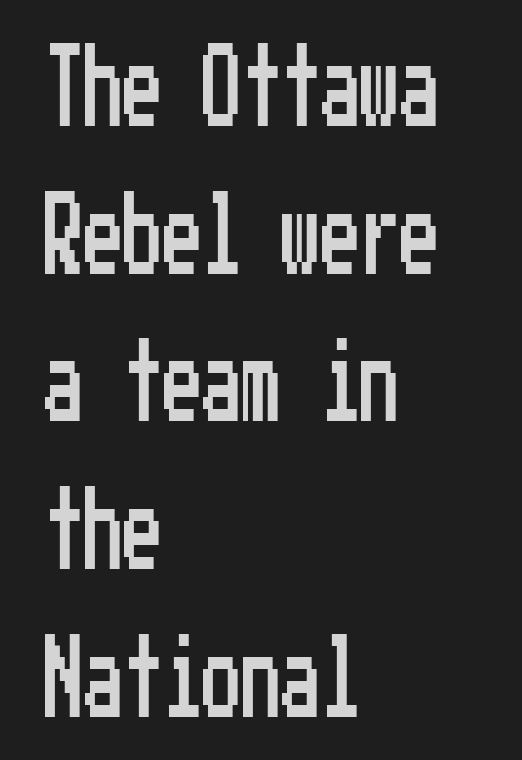
The image shows 79 px condensed sans-serif type, upright; set left-aligned, line spacing 1.87x, normal letter spacing, not underlined; low stroke contrast and a medium x-height.
